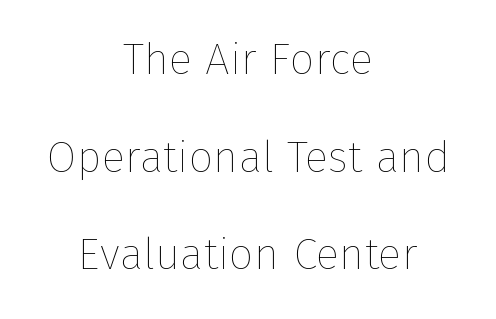
This sample is center-justified, so both line endings float freely. Heft: none added — not bold. The lettering holds an erect, upright posture throughout. The passage shown is not underscored anywhere. Honestly, the letter spacing is just normal — you wouldn't notice it. Is there much room between lines? Yes — plenty of vertical air separates them.
